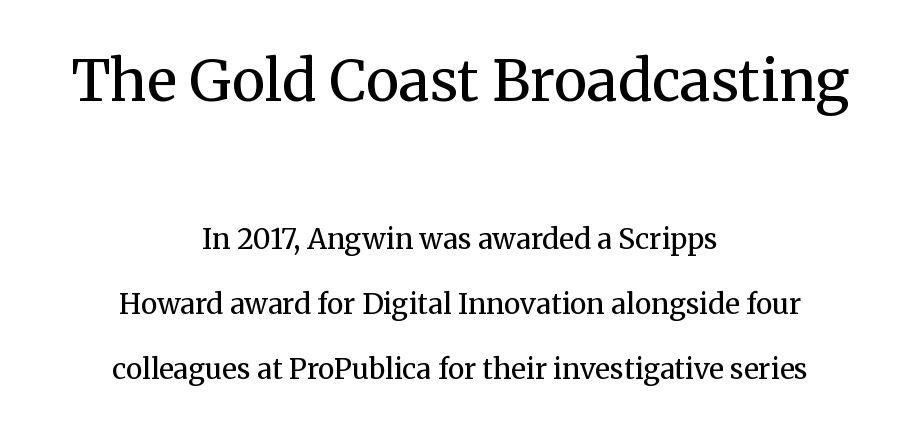
The image shows 57 px regular-weight serif type, upright; set centered, loose line spacing (2.31x), normal letter spacing, not underlined; the first (top) block is 2.04x larger; medium stroke contrast and a medium x-height.
